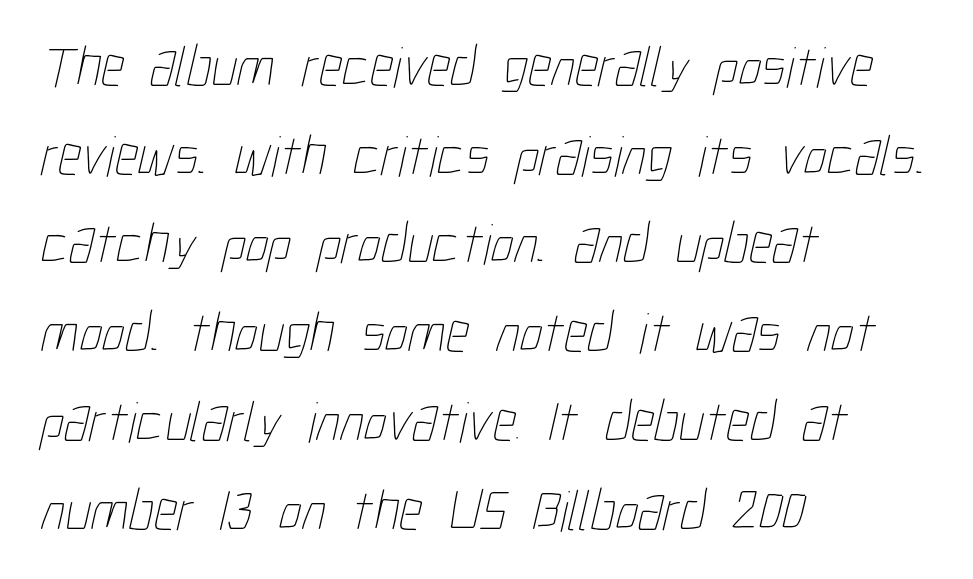
The font is comparable to plain body text, perhaps lighter. These lines are rendered in a variable-pitch font. The gaps between neighbouring characters are ordinary and unremarkable. The compositor pushed each line to the left boundary.
